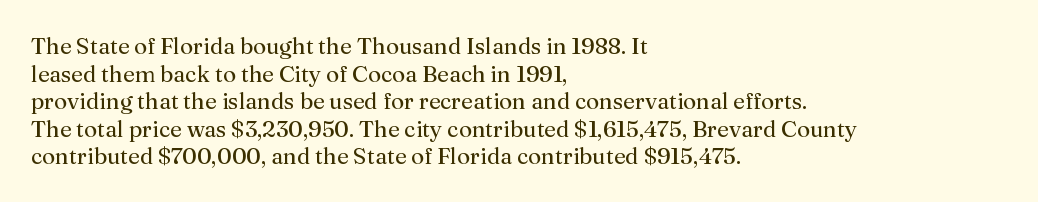
{"italic": "no", "bold": "no", "underline": "no", "align": "left", "line_spacing_ratio": 1.2, "letter_spacing": "normal", "letter_spacing_em": 0.0, "glyph_px": 23}
